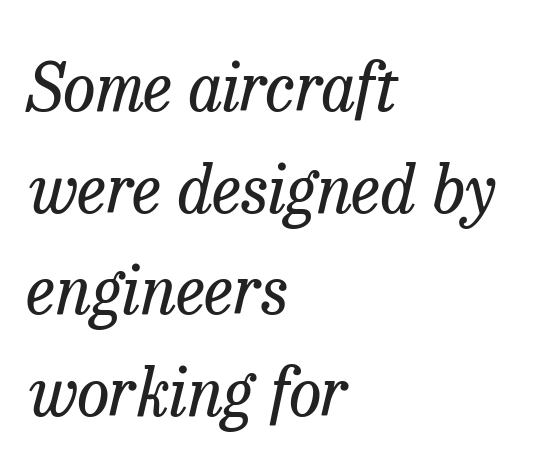
Q: Is the text bold? A: No.
Q: Is the text italic (slanted)? A: Yes, it leans right by about 13 degrees.
Q: Is the typeface a serif or a sans-serif typeface? A: Serif.
Q: Is the text underlined? A: No.
Q: How is the paragraph aligned? A: Left-aligned.
Q: Is the spacing between letters normal or unusually wide? A: Normal.
Q: Is the spacing between lines tight, normal or loose? A: Normal.
Q: Width (condensed, normal, or wide)? A: Normal.
Q: Stroke contrast? A: Low.
Q: x-height? A: Medium.
Q: Monospaced? A: No.
